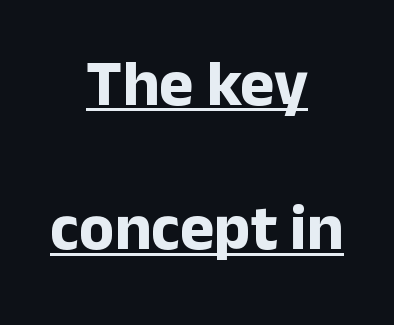
A typesetter would call this proportional, since set widths differ per character. Is there an underline? Yes — a line sits under the letters. Glyph-to-glyph distance matches everyday printed text. Notice how the passage keeps no hard edge, just a central spine. How heavy is the stroke? Heavy — this is a bold.
